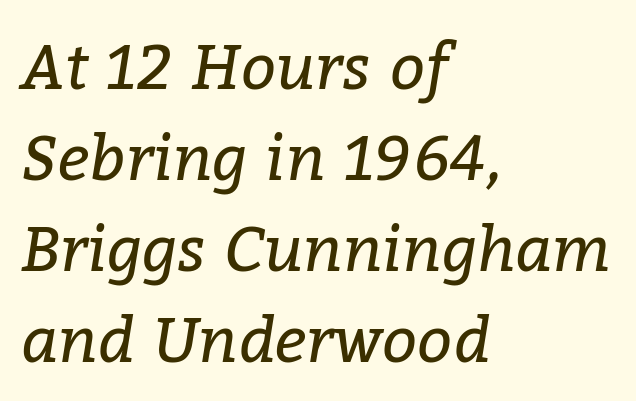
These lines were composed using italics. If you measured baseline to baseline, you'd find a middling distance. Honestly, the letter spacing is just normal — you wouldn't notice it. The compositor pushed each line to the left boundary. Think standard paragraph weight, or any step lighter than that. This sample uses a serif face.
